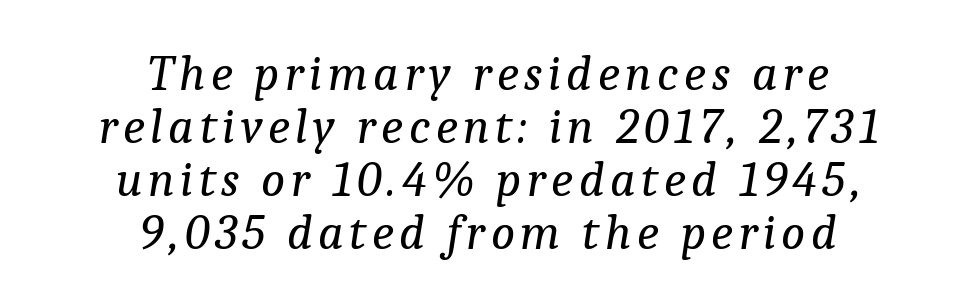
Q: Is the text bold? A: No.
Q: Is the text italic (slanted)? A: Yes, it leans right by about 9 degrees.
Q: Is the typeface a serif or a sans-serif typeface? A: Serif.
Q: Is the text underlined? A: No.
Q: How is the paragraph aligned? A: Centered.
Q: Is the spacing between lines tight, normal or loose? A: Tight.
Q: Width (condensed, normal, or wide)? A: Normal.
Q: Stroke contrast? A: Low.
Q: x-height? A: Medium.
Q: Monospaced? A: No.
